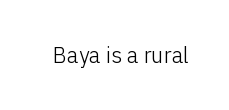
The image shows 22 px text type, upright; set normal letter spacing, not underlined.
